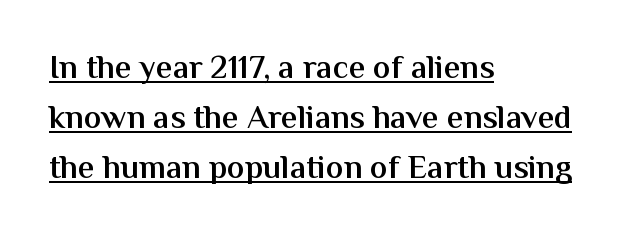
{"serif": "no", "italic": "no", "bold": "semi", "weight": "semibold", "width": "normal", "stroke_contrast": "medium", "x_height": "medium", "monospaced": "no", "underline": "yes", "align": "left", "line_spacing": "normal", "line_spacing_ratio": 1.51, "letter_spacing": "normal", "letter_spacing_em": 0.0, "glyph_px": 33}
